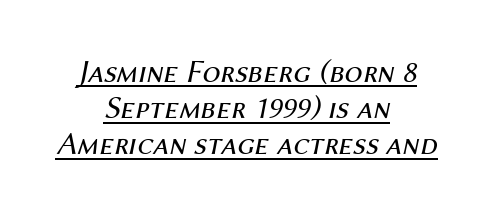
Q: Is the text bold? A: No.
Q: Is the text italic (slanted)? A: Yes, it leans right by about 12 degrees.
Q: Is the text underlined? A: Yes.
Q: How is the paragraph aligned? A: Centered.
Q: Is the spacing between letters normal or unusually wide? A: Normal.
Q: Is the spacing between lines tight, normal or loose? A: Tight.
Q: Width (condensed, normal, or wide)? A: Normal.
Q: Stroke contrast? A: Medium.
Q: x-height? A: Medium.
Q: Monospaced? A: No.
